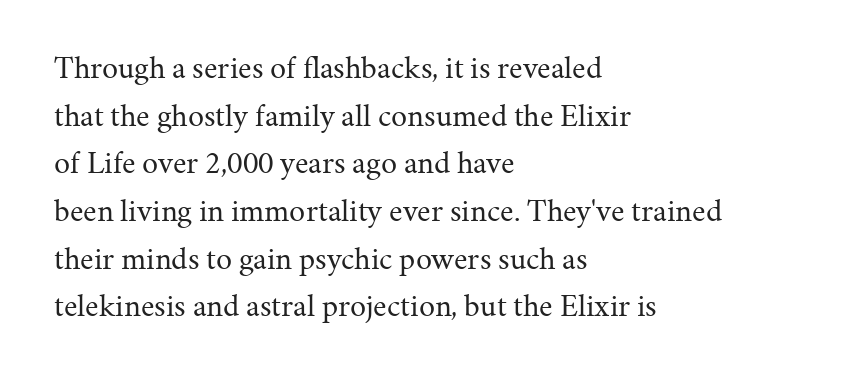
Q: Is the text bold? A: No.
Q: Is the text italic (slanted)? A: No, it is upright.
Q: Is the typeface a serif or a sans-serif typeface? A: Serif.
Q: Is the text underlined? A: No.
Q: How is the paragraph aligned? A: Left-aligned.
Q: Is the spacing between letters normal or unusually wide? A: Normal.
Q: Is the spacing between lines tight, normal or loose? A: Normal.
Q: Width (condensed, normal, or wide)? A: Normal.
Q: Stroke contrast? A: Medium.
Q: x-height? A: Medium.
Q: Monospaced? A: No.
